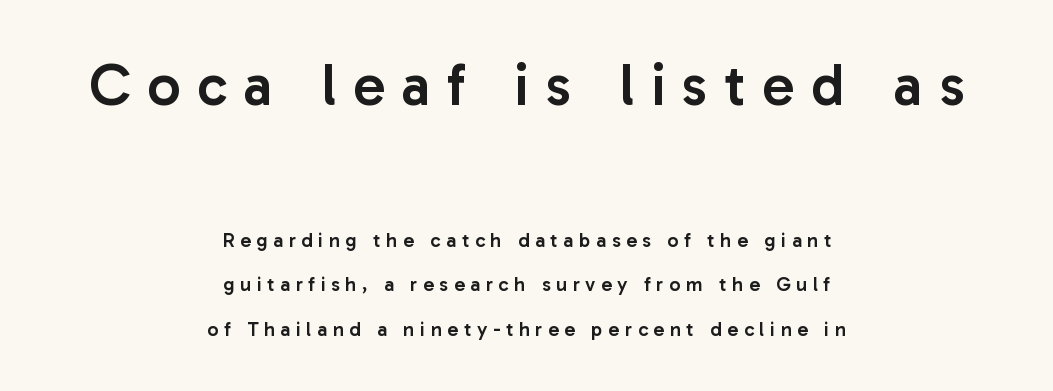
Q: Is the text bold? A: Semi-bold.
Q: Is the text italic (slanted)? A: No, it is upright.
Q: Is the typeface a serif or a sans-serif typeface? A: Sans-serif.
Q: Is the text underlined? A: No.
Q: How is the paragraph aligned? A: Centered.
Q: Is the spacing between letters normal or unusually wide? A: Unusually wide.
Q: Is the spacing between lines tight, normal or loose? A: Loose.
Q: Which block of text is set in a larger size, the first (top) or the second (bottom)? A: The first (top) one.
Q: Width (condensed, normal, or wide)? A: Normal.
Q: Stroke contrast? A: Low.
Q: x-height? A: Medium.
Q: Monospaced? A: No.
